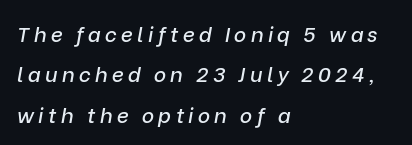
{"italic": "yes", "lean": "right", "slant_degrees": 9, "underline": "no", "align": "left", "line_spacing": "loose", "line_spacing_ratio": 1.92, "letter_spacing": "wide", "letter_spacing_em": 0.2, "glyph_px": 21}
